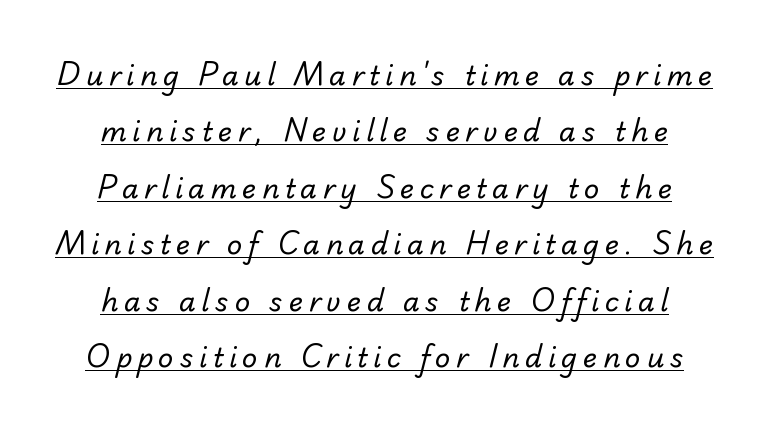
{"bold": "no", "underline": "yes", "align": "center", "line_spacing": "loose", "line_spacing_ratio": 2.09, "letter_spacing": "wide", "letter_spacing_em": 0.2, "glyph_px": 27}
